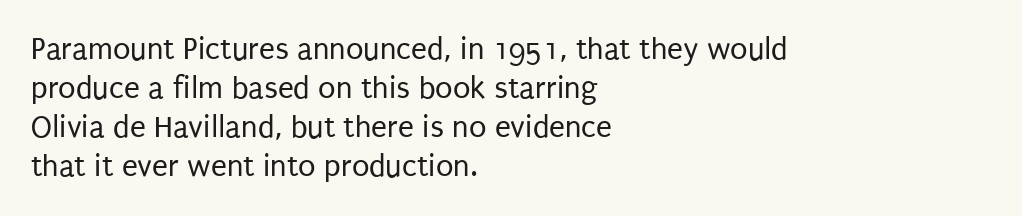
Classification — sans serif. Posture: straight, roman, zero tilt. Think of a printed novel: that variable character pitch is what you see here. A clean baseline with only descenders dipping below it. The passage is arranged the way most books set body copy — flush left.
